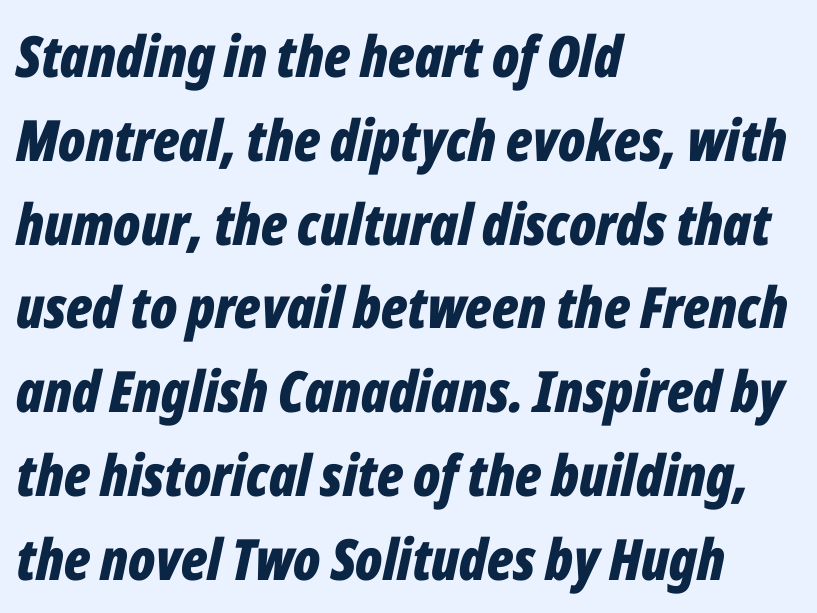
Q: Is the text bold? A: Yes.
Q: Is the text italic (slanted)? A: Yes, it leans right by about 12 degrees.
Q: Is the text underlined? A: No.
Q: How is the paragraph aligned? A: Left-aligned.
Q: Is the spacing between letters normal or unusually wide? A: Normal.
Q: Is the spacing between lines tight, normal or loose? A: Normal.
Q: Width (condensed, normal, or wide)? A: Condensed.
Q: Stroke contrast? A: Low.
Q: x-height? A: Medium.
Q: Monospaced? A: No.
